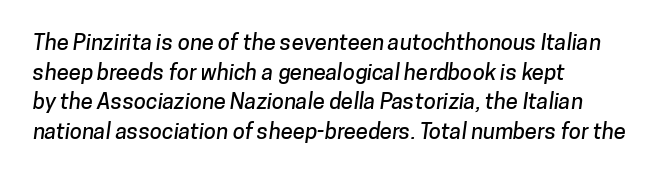
There is no visible air inserted between adjacent glyphs. Each line starts at the same left margin while the right side varies. The gap between lines stays unmarked. Vertical spacing — default.
